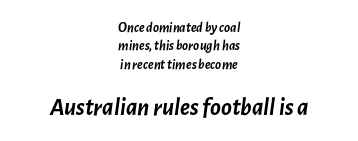
The image shows 25 px bold type, italic (leaning right); set centered, normal line spacing (1.32x), normal letter spacing, not underlined; the second (bottom) block is 1.79x larger.
